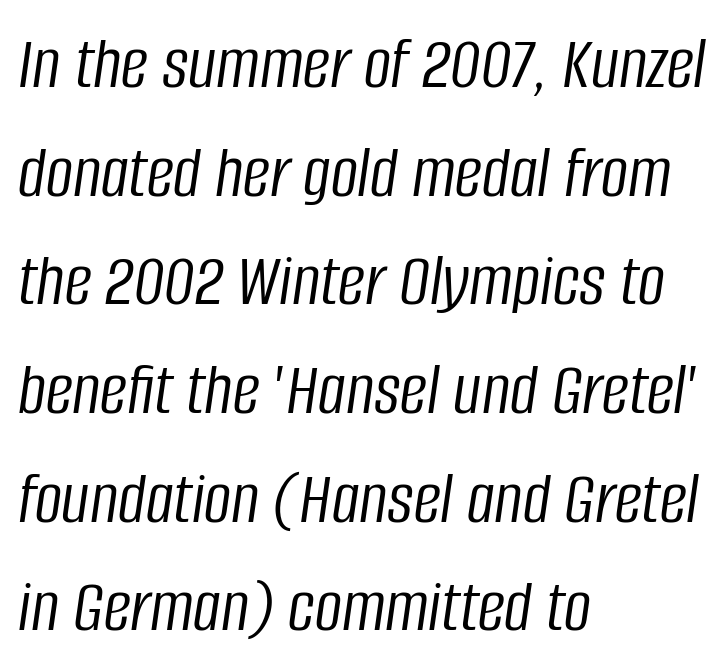
{"italic": "yes", "lean": "right", "slant_degrees": 8, "bold": "no", "weight": "light", "width": "condensed", "stroke_contrast": "low", "x_height": "large", "monospaced": "no", "underline": "no", "align": "left", "line_spacing": "normal", "line_spacing_ratio": 1.43, "letter_spacing": "normal", "letter_spacing_em": 0.0, "glyph_px": 76}
